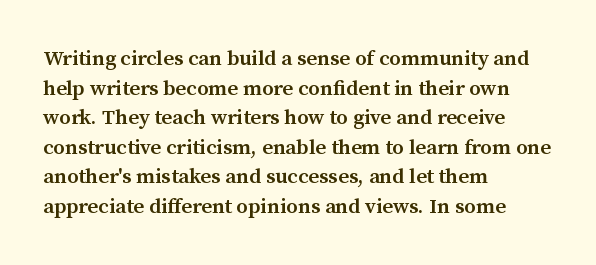
The image shows 21 px text type, upright; set left-aligned, normal line spacing (1.41x), normal letter spacing, not underlined.
